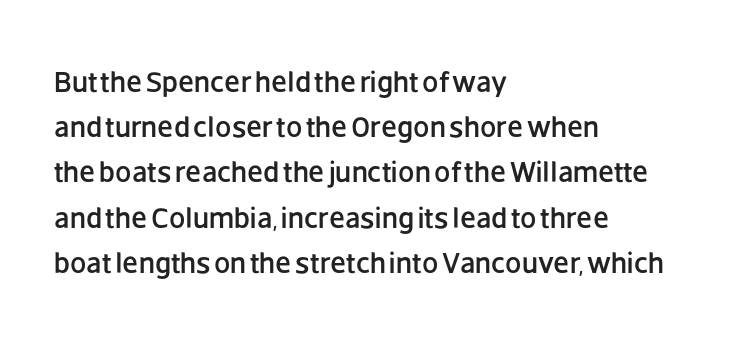
{"serif": "no", "italic": "no", "width": "normal", "stroke_contrast": "low", "x_height": "large", "monospaced": "no", "underline": "no", "align": "left", "line_spacing": "normal", "line_spacing_ratio": 1.56, "letter_spacing": "normal", "letter_spacing_em": 0.0, "glyph_px": 29}
